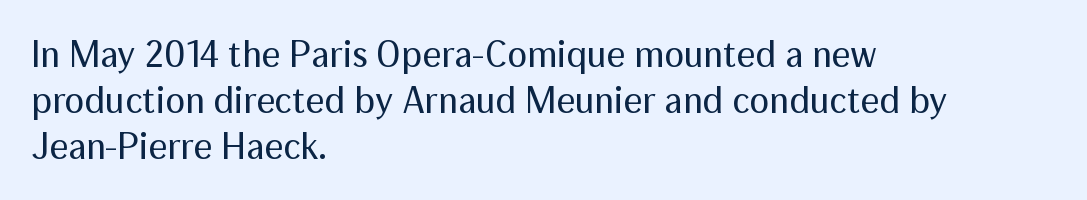
The image shows 37 px regular-weight sans-serif type, upright; set left-aligned, line spacing 1.24x, normal letter spacing, not underlined; medium stroke contrast and a medium x-height.
